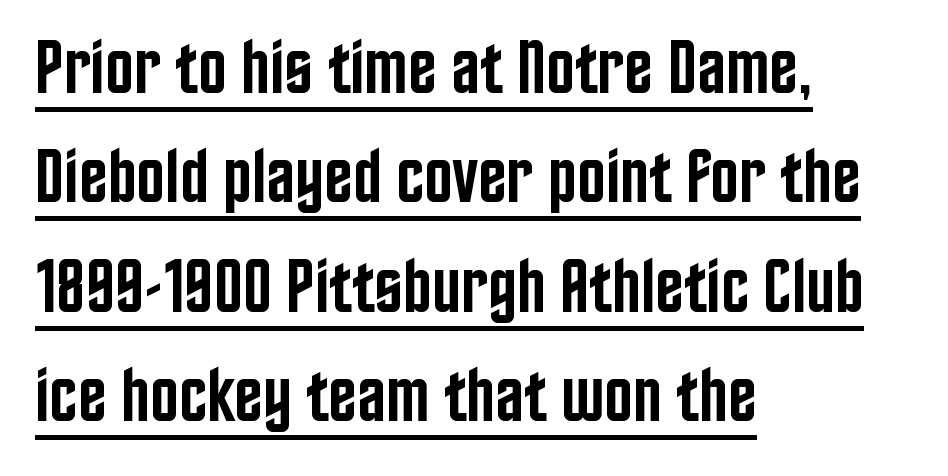
Does the copy run flush right? No — it runs flush left. Spacing verdict: proportional, widths tailored to each character. Does a line run under the words? Yes, clearly. The face used here is a sans, in the tradition of grotesques and geometrics. Vertically, the passage feels balanced, rows spaced as you'd expect.
